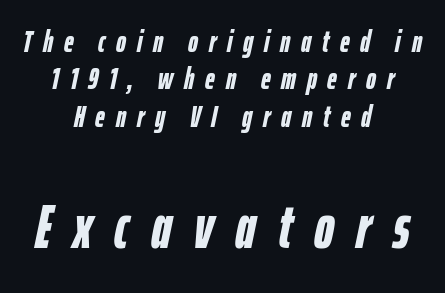
The image shows 61 px semibold, condensed type, italic (leaning right); set centered, normal line spacing (1.25x), unusually wide letter spacing (+0.36 em), not underlined; the second (bottom) block is 2.03x larger; low stroke contrast and a medium x-height.
